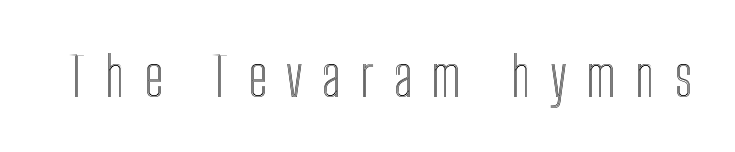
The letters are spread apart with noticeably loose tracking. Honestly, there is no underline to notice here at all. Italic: no, the glyphs are upright roman. You could not count columns in this text — the font is proportionally spaced.
